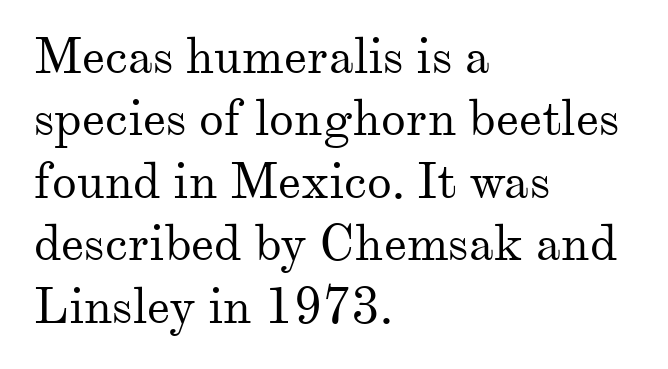
The image shows 50 px regular-weight serif type, upright; set left-aligned, normal line spacing (1.25x), normal letter spacing, not underlined; medium stroke contrast and a small x-height.
